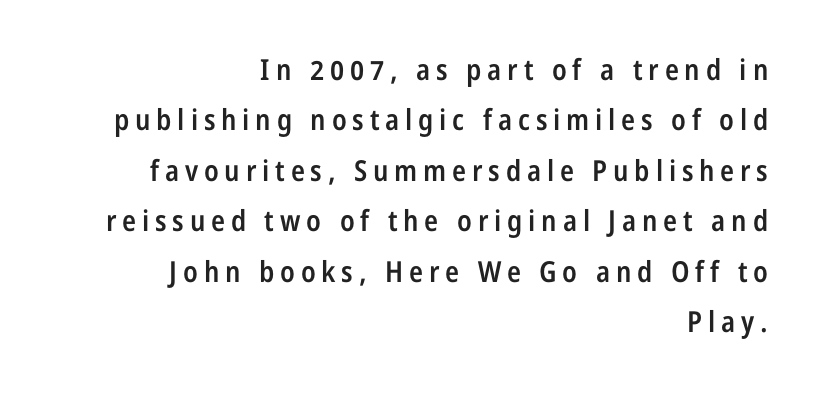
{"serif": "no", "italic": "no", "bold": "semi", "weight": "semibold", "width": "condensed", "stroke_contrast": "low", "x_height": "medium", "monospaced": "no", "underline": "no", "align": "right", "line_spacing_ratio": 1.74, "letter_spacing": "wide", "letter_spacing_em": 0.2, "glyph_px": 29}
